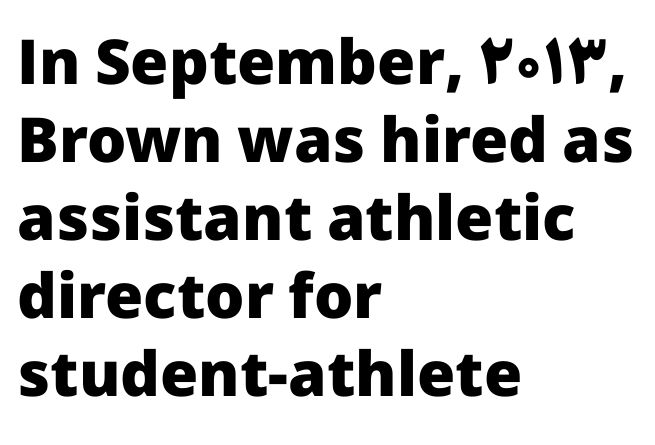
The rendering keeps characters at their native spacing. The rendering uses natural spacing where letterforms have individual widths. These lines sit exactly where default settings would place them. Do the letters lean? They stand straight. Check the space under the baseline: it is left empty. Notice how the passage keeps a crisp vertical edge on the left only.
